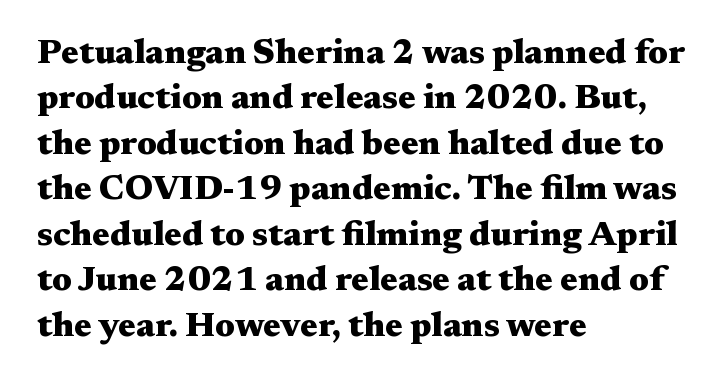
Q: Is the text bold? A: Yes.
Q: Is the text italic (slanted)? A: No, it is upright.
Q: Is the typeface a serif or a sans-serif typeface? A: Serif.
Q: Is the text underlined? A: No.
Q: How is the paragraph aligned? A: Left-aligned.
Q: Is the spacing between letters normal or unusually wide? A: Normal.
Q: Is the spacing between lines tight, normal or loose? A: Normal.
Q: Width (condensed, normal, or wide)? A: Wide.
Q: Stroke contrast? A: Medium.
Q: x-height? A: Medium.
Q: Monospaced? A: No.
